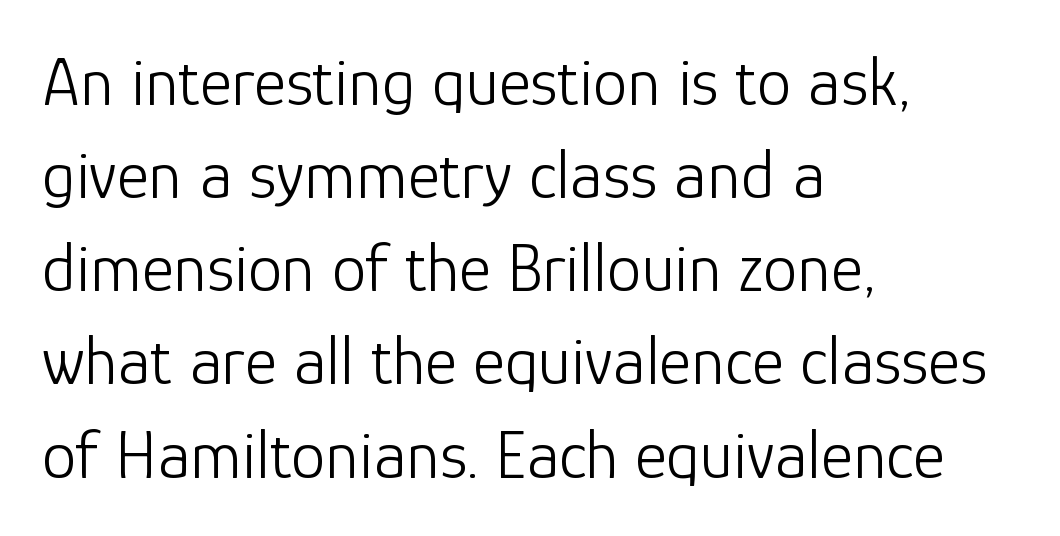
{"serif": "no", "italic": "no", "bold": "no", "weight": "light", "width": "normal", "stroke_contrast": "low", "x_height": "medium", "monospaced": "no", "underline": "no", "align": "left", "line_spacing": "normal", "line_spacing_ratio": 1.35, "letter_spacing": "normal", "letter_spacing_em": 0.0, "glyph_px": 69}
